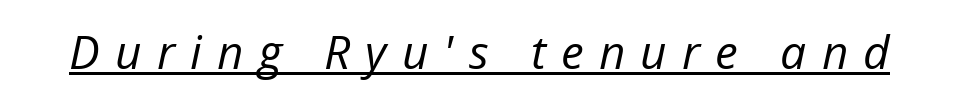
The image shows 46 px regular-weight type, italic (leaning right); set unusually wide letter spacing (+0.33 em), underlined; low stroke contrast and a medium x-height.
